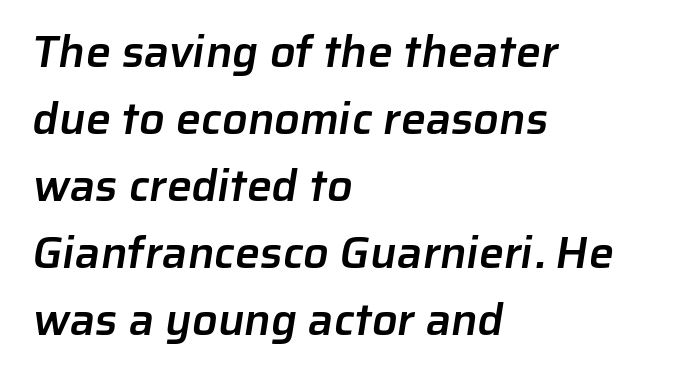
Regular leading. Think of a printed novel: that variable character pitch is what you see here. The passage shown is not underscored anywhere. Horizontal alignment here is leftward, the default for most running prose. A fair bit of extra ink — the face is semibold, not bold. Default kerning and tracking; the words read as compact shapes.
